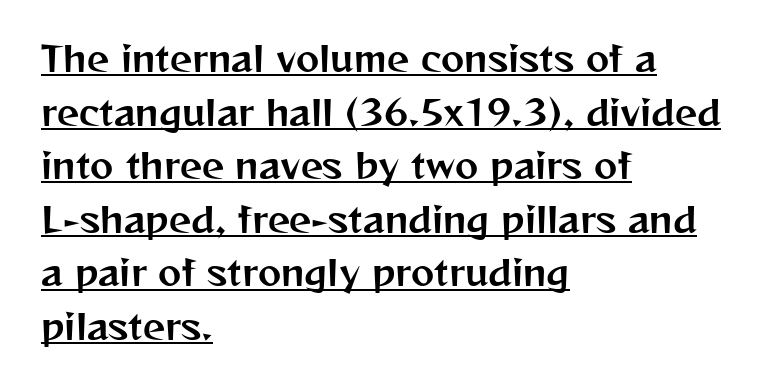
{"serif": "no", "italic": "no", "width": "normal", "stroke_contrast": "medium", "x_height": "medium", "monospaced": "no", "underline": "yes", "align": "left", "line_spacing": "normal", "line_spacing_ratio": 1.53, "letter_spacing": "normal", "letter_spacing_em": 0.0, "glyph_px": 35}
